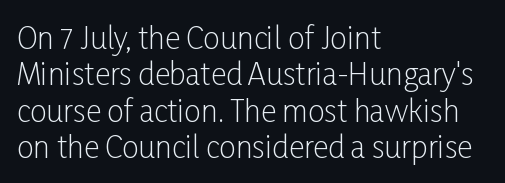
{"serif": "no", "italic": "no", "bold": "no", "weight": "light", "width": "condensed", "stroke_contrast": "low", "x_height": "medium", "monospaced": "no", "underline": "no", "align": "left", "line_spacing_ratio": 1.21, "letter_spacing": "normal", "letter_spacing_em": 0.0, "glyph_px": 30}
